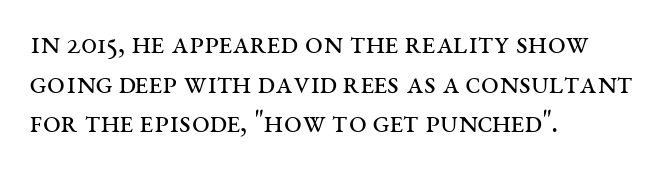
Weight: regular or lighter. The typesetter chose a ragged-right arrangement here. Looks like regular typesetting: each glyph gets only the width it needs. Classification — serif.
